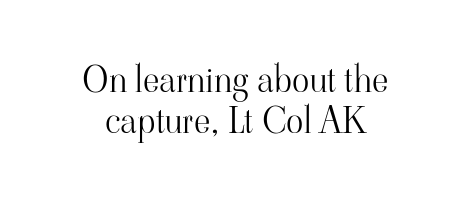
The image shows 36 px light serif type, upright; set centered, tight line spacing (1.15x), normal letter spacing, not underlined; high stroke contrast and a small x-height.
